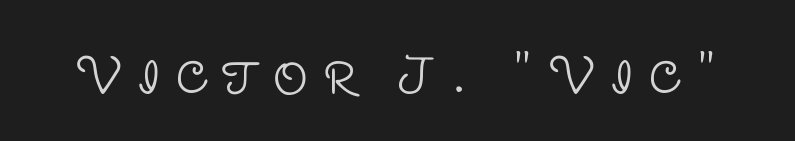
Stems and bowls with no extra thickness — not bold. These lines have a slow, spaced-out rhythm from letter to letter. Anything drawn beneath the words? Only blank space. Is this a fixed-width face? No — the glyphs have proportional, varying widths.
